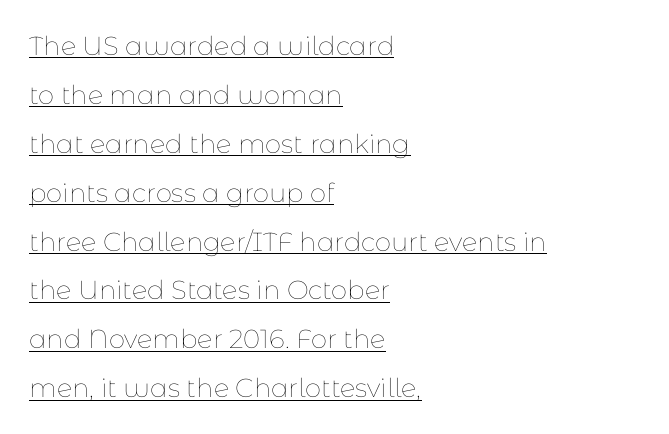
Q: Is the text bold? A: No.
Q: Is the text italic (slanted)? A: No, it is upright.
Q: Is the text underlined? A: Yes.
Q: How is the paragraph aligned? A: Left-aligned.
Q: Is the spacing between letters normal or unusually wide? A: Normal.
